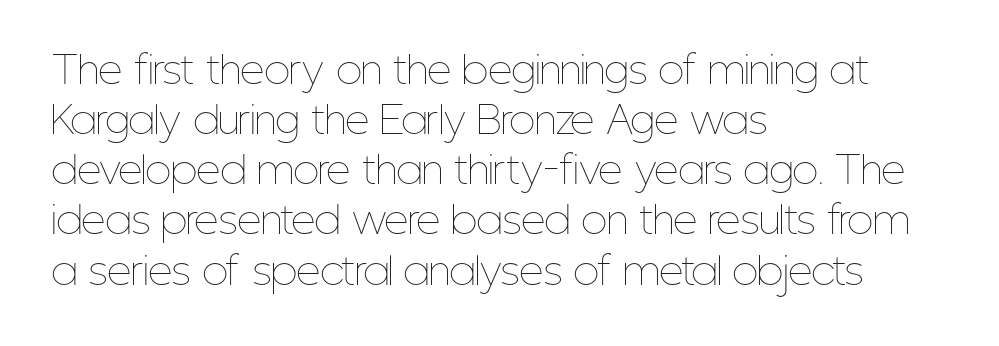
The image shows 38 px thin, condensed type, upright; set left-aligned, normal line spacing (1.32x), normal letter spacing, not underlined; low stroke contrast and a medium x-height.
